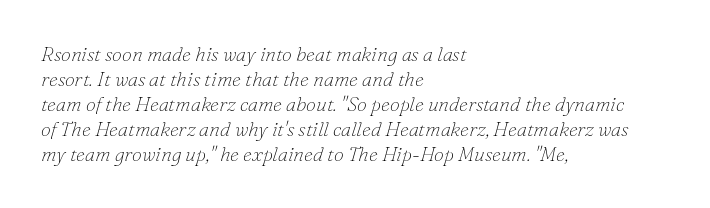
Q: Is the text bold? A: No.
Q: Is the text italic (slanted)? A: Yes, it leans right by about 16 degrees.
Q: Is the text underlined? A: No.
Q: How is the paragraph aligned? A: Left-aligned.
Q: Is the spacing between letters normal or unusually wide? A: Normal.
Q: Is the spacing between lines tight, normal or loose? A: Normal.
